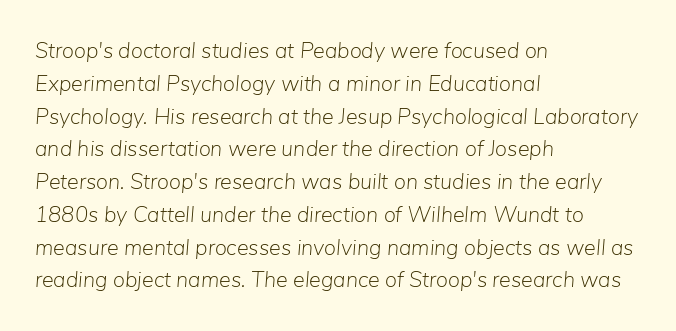
The image shows 22 px text type, italic (leaning right); set left-aligned, normal line spacing (1.49x), normal letter spacing, not underlined.
